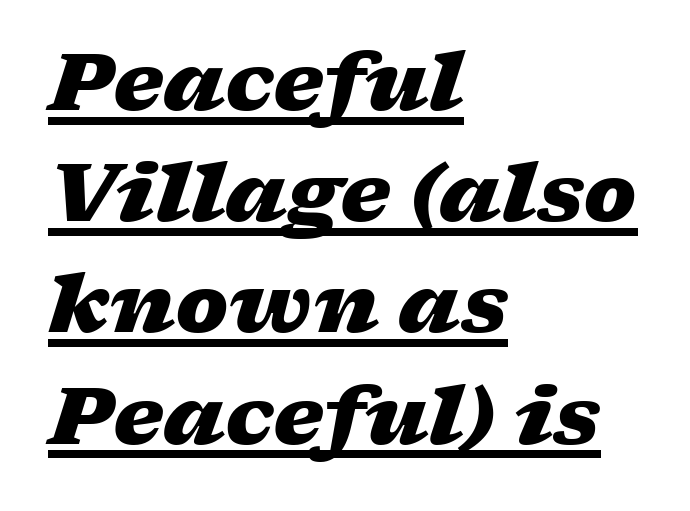
Q: Is the text bold? A: Yes.
Q: Is the text italic (slanted)? A: Yes, it leans right by about 17 degrees.
Q: Is the text underlined? A: Yes.
Q: How is the paragraph aligned? A: Left-aligned.
Q: Is the spacing between letters normal or unusually wide? A: Normal.
Q: Is the spacing between lines tight, normal or loose? A: Normal.
Q: Width (condensed, normal, or wide)? A: Wide.
Q: Stroke contrast? A: Low.
Q: x-height? A: Medium.
Q: Monospaced? A: No.
